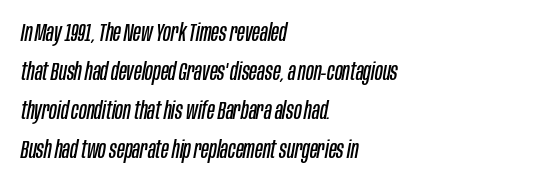
The image shows 25 px text type, italic (leaning right); set left-aligned, normal line spacing (1.56x), normal letter spacing, not underlined.
